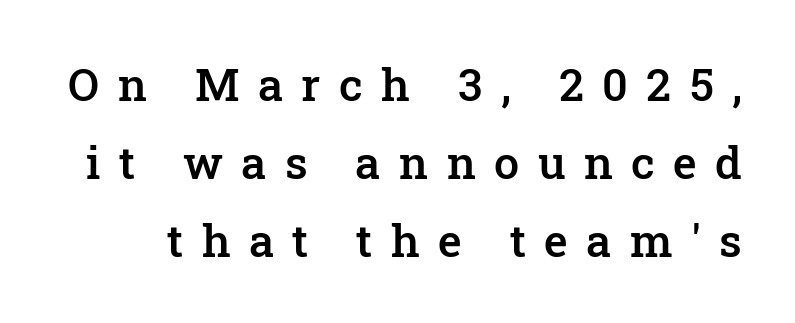
The image shows 45 px semibold serif type, upright; set line spacing 1.73x, unusually wide letter spacing (+0.41 em), not underlined; low stroke contrast and a medium x-height.
